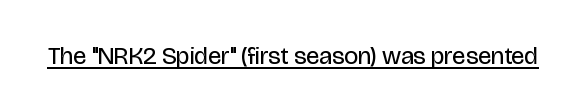
{"italic": "no", "bold": "no", "underline": "yes", "letter_spacing": "normal", "letter_spacing_em": 0.0, "glyph_px": 25}
